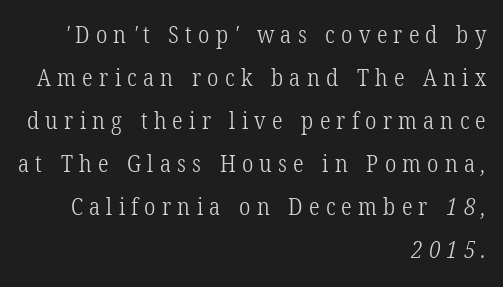
{"bold": "no", "underline": "no", "align": "right", "line_spacing_ratio": 1.79, "letter_spacing": "wide", "letter_spacing_em": 0.26, "glyph_px": 24}
